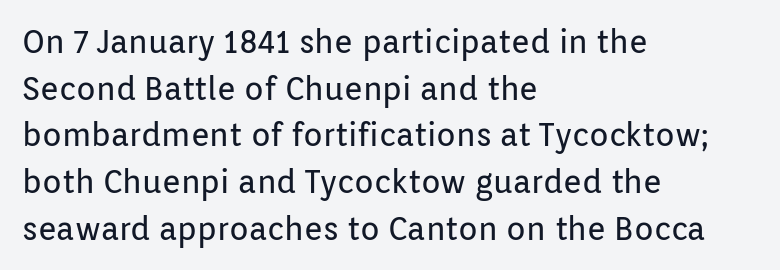
The image shows 32 px regular-weight sans-serif type, upright; set left-aligned, normal line spacing (1.46x), normal letter spacing, not underlined; low stroke contrast and a medium x-height.
